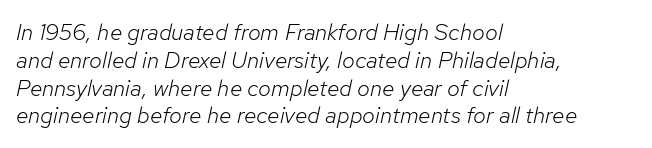
Q: Is the text bold? A: No.
Q: Is the text italic (slanted)? A: Yes, it leans right by about 12 degrees.
Q: Is the text underlined? A: No.
Q: How is the paragraph aligned? A: Left-aligned.
Q: Is the spacing between letters normal or unusually wide? A: Normal.
